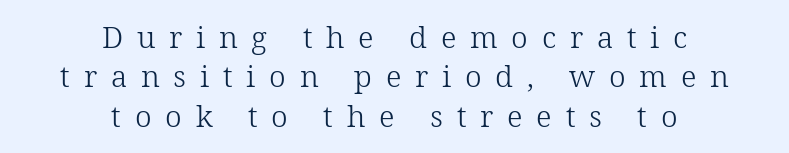
Q: Is the text bold? A: No.
Q: Is the text italic (slanted)? A: No, it is upright.
Q: Is the typeface a serif or a sans-serif typeface? A: Serif.
Q: Is the text underlined? A: No.
Q: How is the paragraph aligned? A: Centered.
Q: Is the spacing between letters normal or unusually wide? A: Unusually wide.
Q: Is the spacing between lines tight, normal or loose? A: Normal.
Q: Width (condensed, normal, or wide)? A: Normal.
Q: Stroke contrast? A: Low.
Q: x-height? A: Medium.
Q: Monospaced? A: No.
